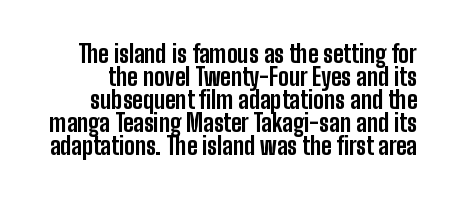
{"italic": "no", "bold": "yes", "underline": "no", "line_spacing": "tight", "line_spacing_ratio": 0.96, "letter_spacing": "normal", "letter_spacing_em": 0.0, "glyph_px": 24}
